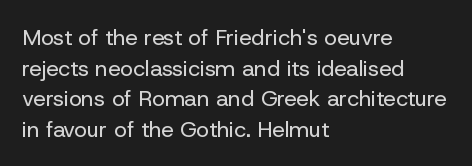
The image shows 22 px text type, upright; set left-aligned, normal line spacing (1.39x), normal letter spacing, not underlined.
